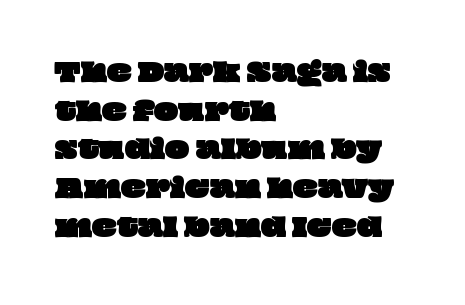
Q: Is the text underlined? A: No.
Q: How is the paragraph aligned? A: Left-aligned.
Q: Is the spacing between letters normal or unusually wide? A: Normal.
Q: Is the spacing between lines tight, normal or loose? A: Normal.
